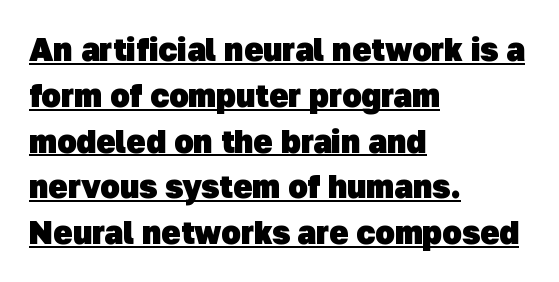
Q: Is the text bold? A: Yes.
Q: Is the typeface a serif or a sans-serif typeface? A: Sans-serif.
Q: Is the text underlined? A: Yes.
Q: How is the paragraph aligned? A: Left-aligned.
Q: Is the spacing between letters normal or unusually wide? A: Normal.
Q: Is the spacing between lines tight, normal or loose? A: Normal.
Q: Width (condensed, normal, or wide)? A: Normal.
Q: Stroke contrast? A: Low.
Q: x-height? A: Medium.
Q: Monospaced? A: No.
